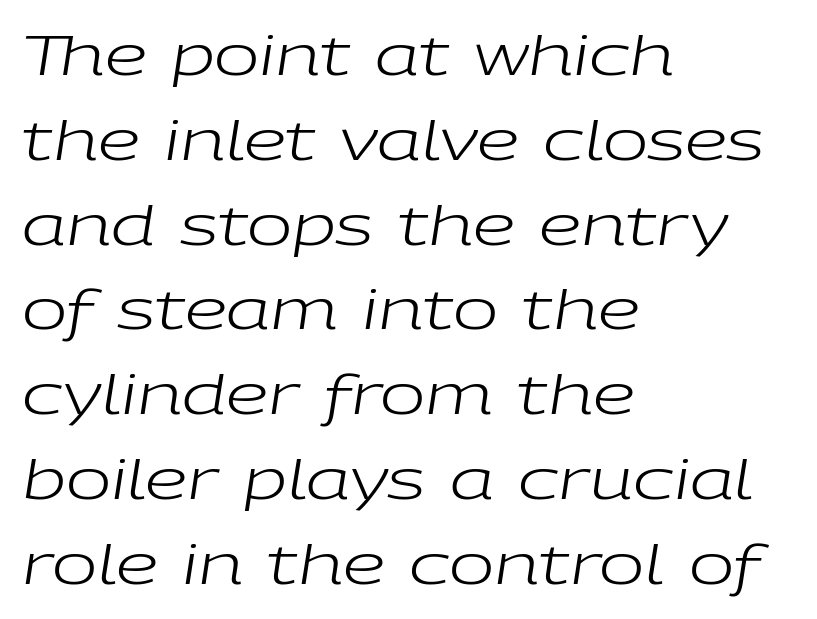
Q: Is the text bold? A: No.
Q: Is the text italic (slanted)? A: Yes, it leans right by about 9 degrees.
Q: Is the text underlined? A: No.
Q: How is the paragraph aligned? A: Left-aligned.
Q: Is the spacing between letters normal or unusually wide? A: Normal.
Q: Is the spacing between lines tight, normal or loose? A: Normal.
Q: Width (condensed, normal, or wide)? A: Wide.
Q: Stroke contrast? A: Low.
Q: x-height? A: Medium.
Q: Monospaced? A: No.
